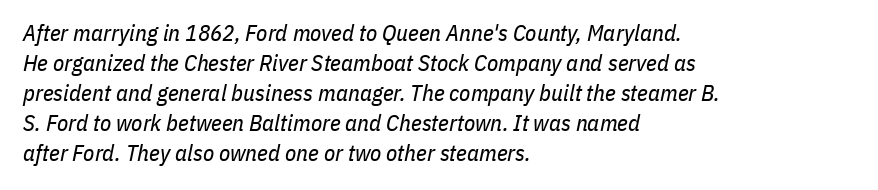
The image shows 23 px text type, italic (leaning right); set left-aligned, normal line spacing (1.3x), normal letter spacing, not underlined.
